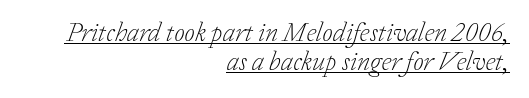
{"italic": "yes", "lean": "right", "slant_degrees": 20, "bold": "no", "underline": "yes", "align": "right", "line_spacing": "tight", "line_spacing_ratio": 1.08, "letter_spacing": "normal", "letter_spacing_em": 0.0, "glyph_px": 27}
